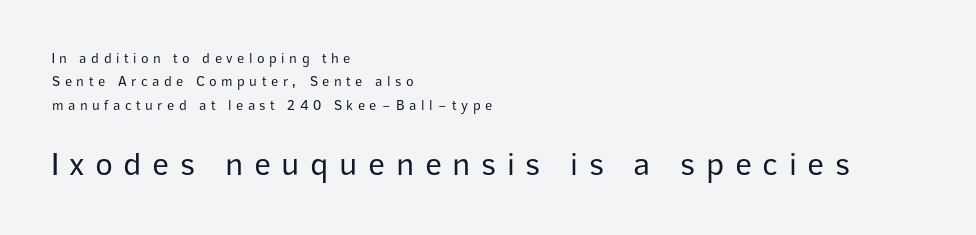
This is the regular roman posture of the typeface. You can tell from the bare stems that sans-serif type was used. Baseline-to-baseline distance is the conventional proportion of letter height. A quiet, ordinary-to-light weight characterises the typeface. This sample has the flowing, uneven cadence of proportional lettering. Which of the two is more prominent by size? The second, at the bottom.
